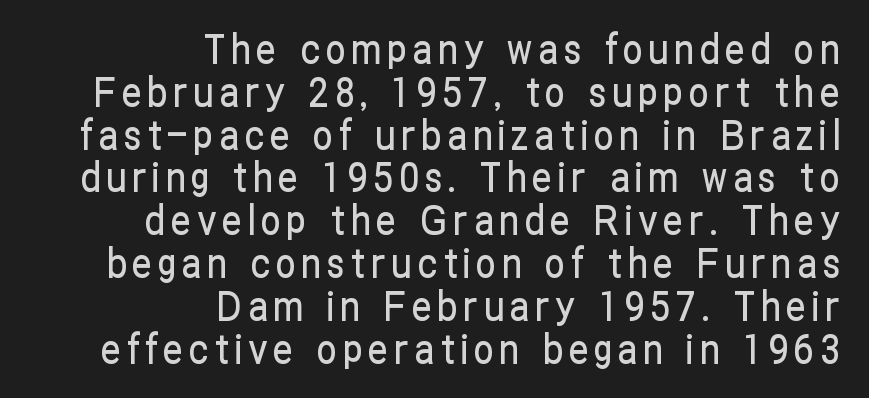
The image shows 40 px condensed sans-serif type, upright; set right-aligned, tight line spacing (1.07x), not underlined; low stroke contrast and a medium x-height.
